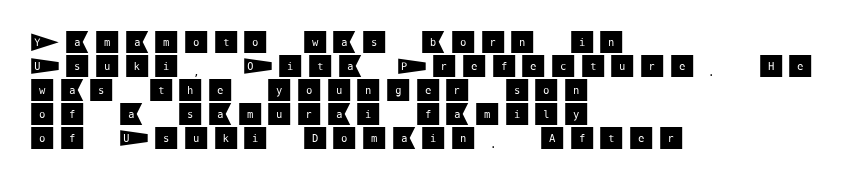
Q: Is the text italic (slanted)? A: No, it is upright.
Q: Is the text underlined? A: No.
Q: How is the paragraph aligned? A: Left-aligned.
Q: Is the spacing between letters normal or unusually wide? A: Unusually wide.
Q: Is the spacing between lines tight, normal or loose? A: Tight.
